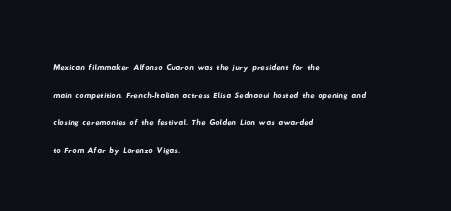
Q: Is the text underlined? A: No.
Q: How is the paragraph aligned? A: Left-aligned.
Q: Is the spacing between letters normal or unusually wide? A: Normal.
Q: Is the spacing between lines tight, normal or loose? A: Normal.
